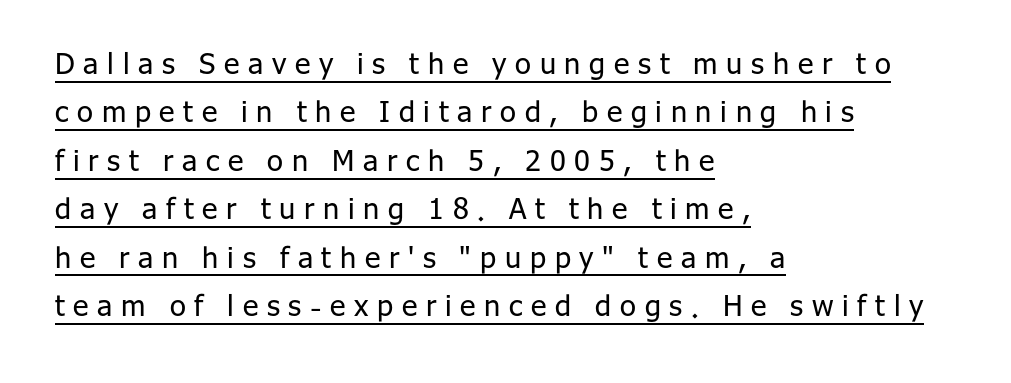
The image shows 29 px regular-weight sans-serif type, upright; set left-aligned, normal line spacing (1.67x), unusually wide letter spacing (+0.3 em), underlined; low stroke contrast and a medium x-height.
